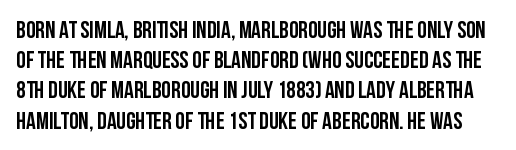
{"italic": "no", "bold": "yes", "underline": "no", "line_spacing": "normal", "line_spacing_ratio": 1.26, "letter_spacing": "normal", "letter_spacing_em": 0.0, "glyph_px": 24}
